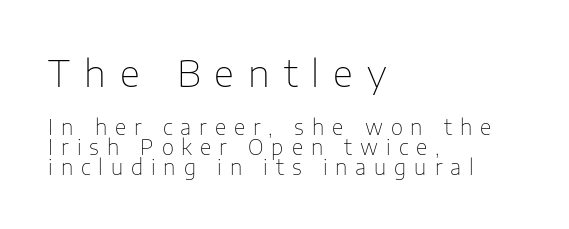
Q: Is the text bold? A: No.
Q: Is the text italic (slanted)? A: No, it is upright.
Q: Is the typeface a serif or a sans-serif typeface? A: Sans-serif.
Q: Is the text underlined? A: No.
Q: How is the paragraph aligned? A: Left-aligned.
Q: Is the spacing between letters normal or unusually wide? A: Unusually wide.
Q: Is the spacing between lines tight, normal or loose? A: Tight.
Q: Which block of text is set in a larger size, the first (top) or the second (bottom)? A: The first (top) one.
Q: Width (condensed, normal, or wide)? A: Normal.
Q: Stroke contrast? A: Low.
Q: x-height? A: Medium.
Q: Monospaced? A: No.
